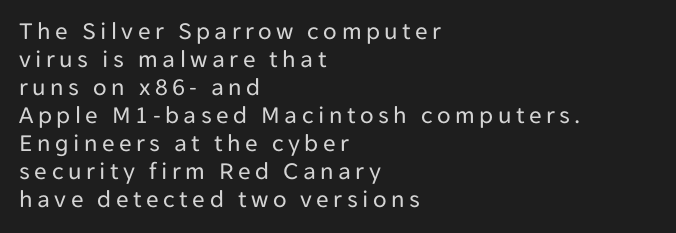
Q: Is the text bold? A: No.
Q: Is the text italic (slanted)? A: No, it is upright.
Q: Is the text underlined? A: No.
Q: How is the paragraph aligned? A: Left-aligned.
Q: Is the spacing between lines tight, normal or loose? A: Tight.
